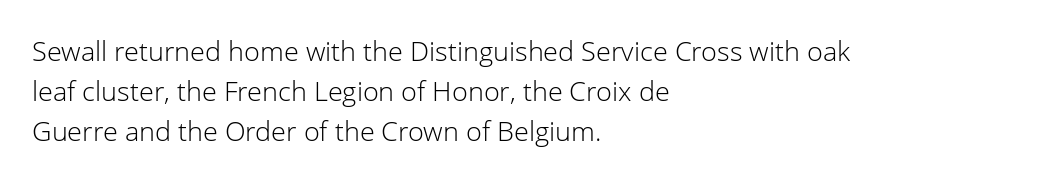
{"italic": "no", "bold": "no", "underline": "no", "align": "left", "line_spacing": "normal", "line_spacing_ratio": 1.48, "letter_spacing": "normal", "letter_spacing_em": 0.0, "glyph_px": 27}
